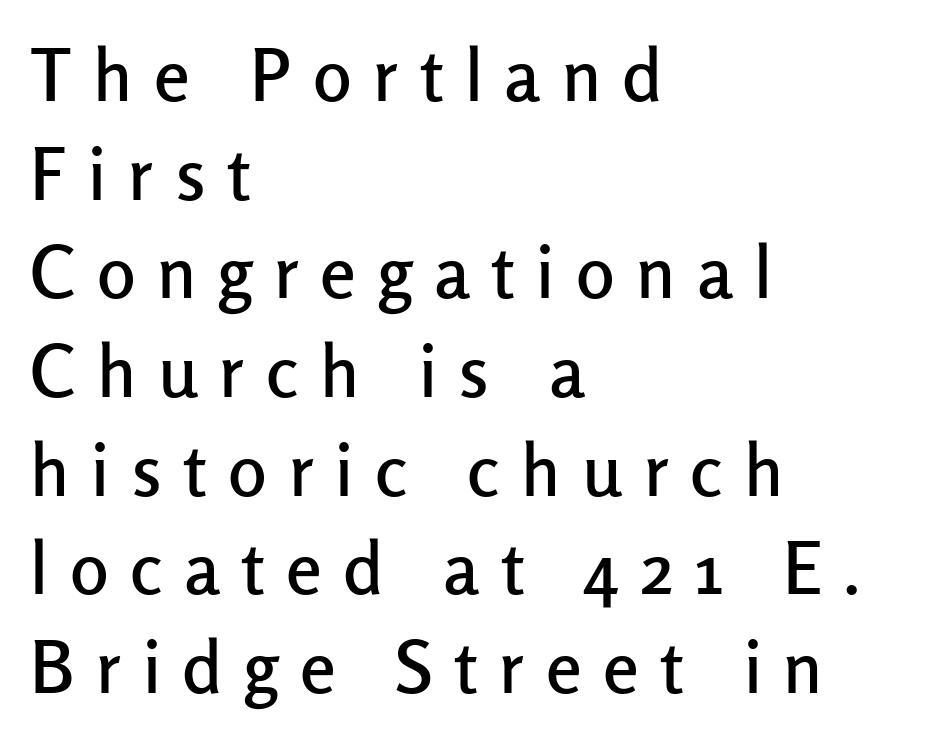
The image shows 72 px sans-serif type, upright; set left-aligned, normal line spacing (1.37x), unusually wide letter spacing (+0.3 em), not underlined; low stroke contrast and a medium x-height.
